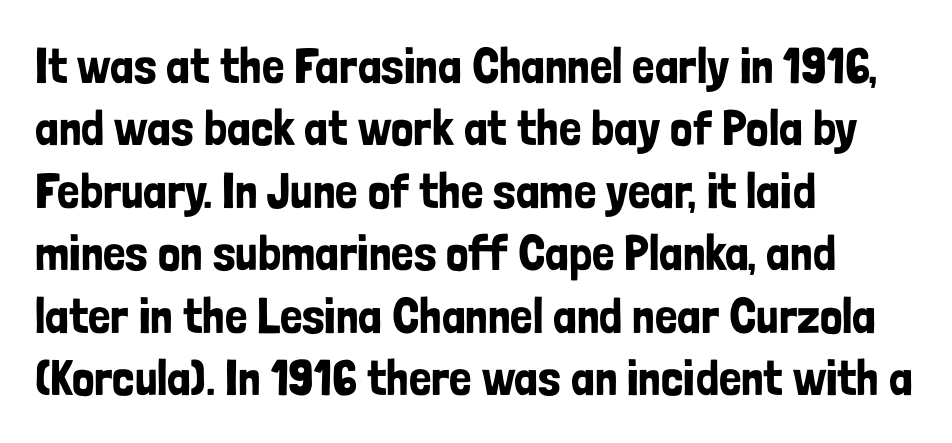
This sample has the flowing, uneven cadence of proportional lettering. Letter spacing: default. A normal amount of white space separates one row of letters from the next. Which margin do the lines hug? The left one — the right edge is uneven.
